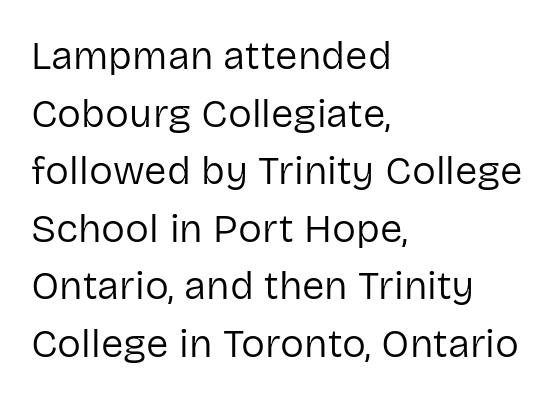
There is no visible air inserted between adjacent glyphs. This sample is left-justified, so line endings fall wherever the words run out. Unlike a traditional serif, this face leaves its strokes unadorned. Words float on clear page, feet unadorned. The letters advance in unequal steps, a hallmark of proportional type.
